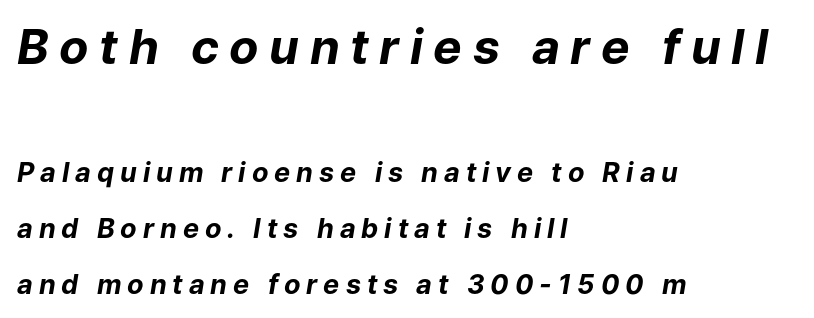
{"italic": "yes", "lean": "right", "slant_degrees": 9, "bold": "yes", "weight": "bold", "width": "normal", "stroke_contrast": "low", "x_height": "medium", "monospaced": "no", "underline": "no", "align": "left", "line_spacing": "loose", "line_spacing_ratio": 2.07, "letter_spacing": "wide", "letter_spacing_em": 0.22, "larger_block": "first", "size_ratio": 1.78, "glyph_px": 48}
